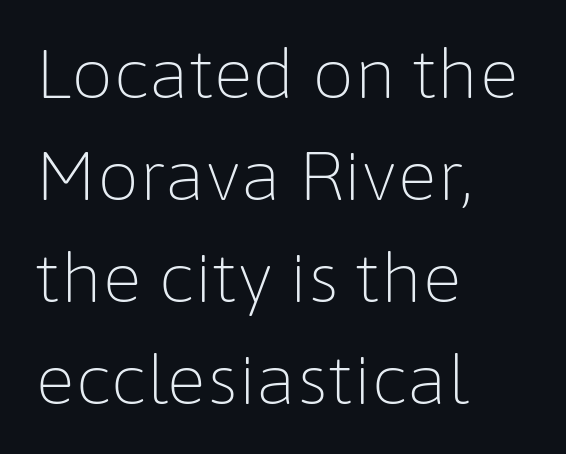
Vertical strokes here are truly vertical. This sample uses plain, unmodified letter spacing. Serifs: no, the terminals of the letterforms are clean. Honestly, there is no underline to notice here at all. Letters have the restrained weight of plain body copy at most. A typesetter would call this proportional, since set widths differ per character.
